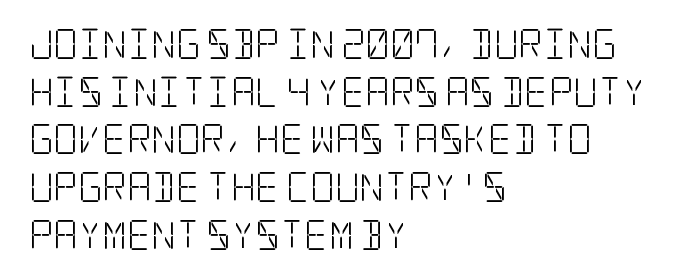
Horizontal bands of white between lines are of average thickness. The compositor pushed each line to the left boundary. Words appear dense and cohesive because spacing is normal. These glyphs show unthickened strokes, regular width or finer.
